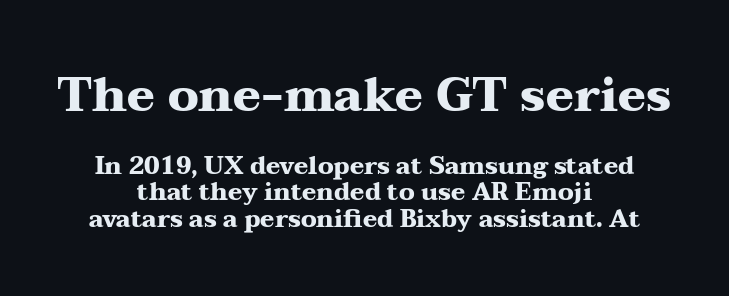
{"serif": "yes", "italic": "no", "bold": "yes", "weight": "heavy", "width": "wide", "stroke_contrast": "medium", "x_height": "medium", "monospaced": "no", "underline": "no", "align": "center", "line_spacing": "tight", "line_spacing_ratio": 1.11, "letter_spacing": "normal", "letter_spacing_em": 0.0, "larger_block": "first", "size_ratio": 1.96, "glyph_px": 47}
